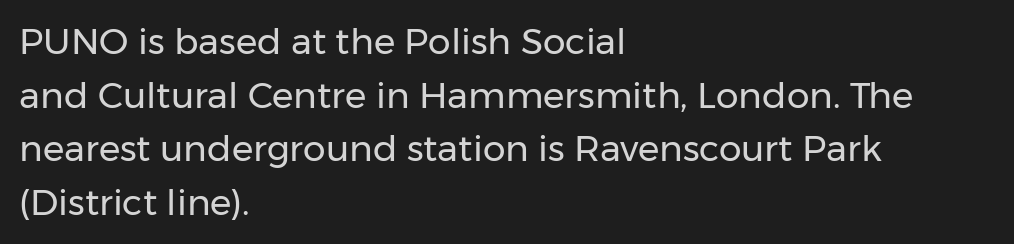
The space directly below the letters is spotless. Does the leading feel generous? No, just average. It's the straight-up-and-down kind of type. Is the type heavy? It reads as light-to-regular instead.
